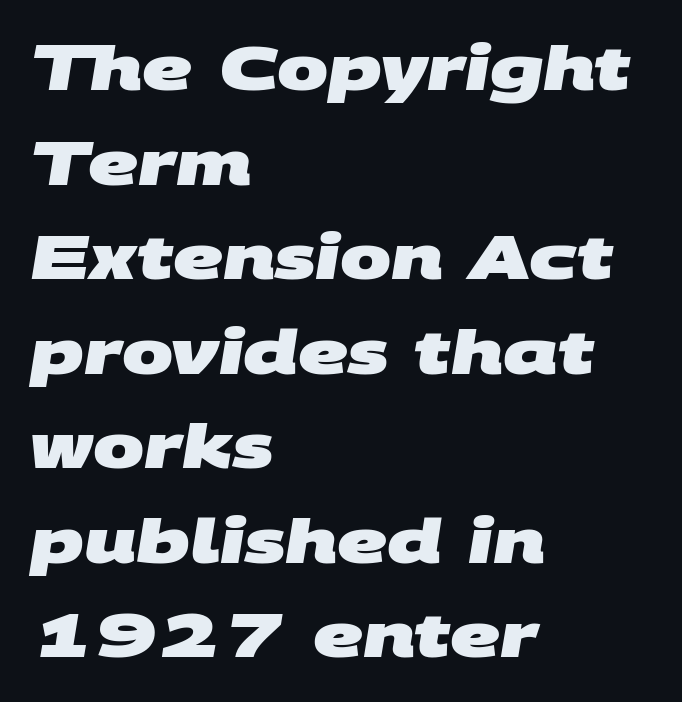
The specimen omits any rule beneath the text block's lines. The letters sit at their default tracking, neither squeezed nor spread. Notice how thick the strokes are: this is what a full bold looks like. Each new line begins a customary step beneath the previous one.
